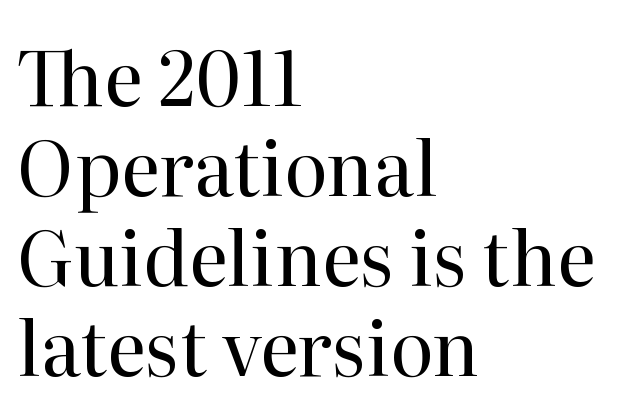
{"serif": "yes", "italic": "no", "bold": "no", "weight": "regular", "width": "normal", "stroke_contrast": "high", "x_height": "medium", "monospaced": "no", "underline": "no", "align": "left", "line_spacing_ratio": 1.2, "letter_spacing": "normal", "letter_spacing_em": 0.0, "glyph_px": 75}
